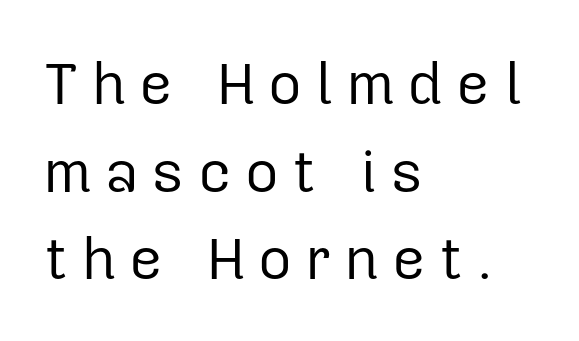
The image shows 58 px regular-weight sans-serif type, upright; set left-aligned, normal line spacing (1.51x), unusually wide letter spacing (+0.23 em), not underlined; low stroke contrast and a medium x-height.
